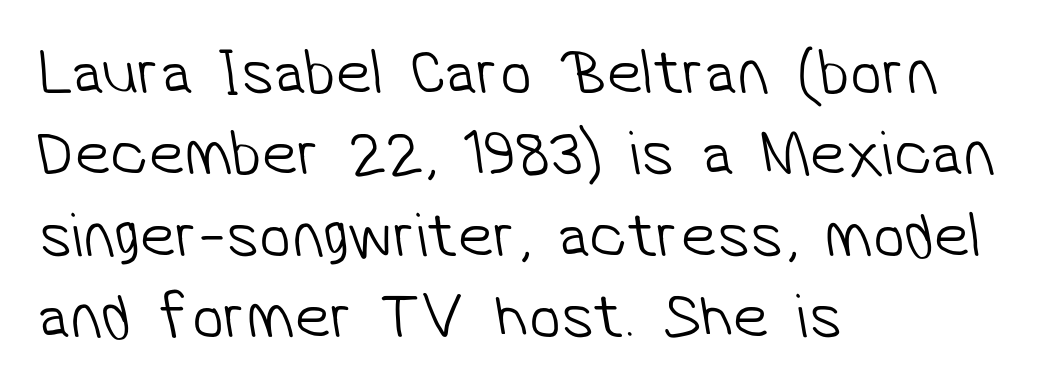
{"serif": "no", "bold": "no", "weight": "light", "width": "normal", "stroke_contrast": "low", "x_height": "medium", "monospaced": "no", "underline": "no", "align": "left", "line_spacing": "normal", "line_spacing_ratio": 1.27, "letter_spacing": "normal", "letter_spacing_em": 0.0, "glyph_px": 64}
